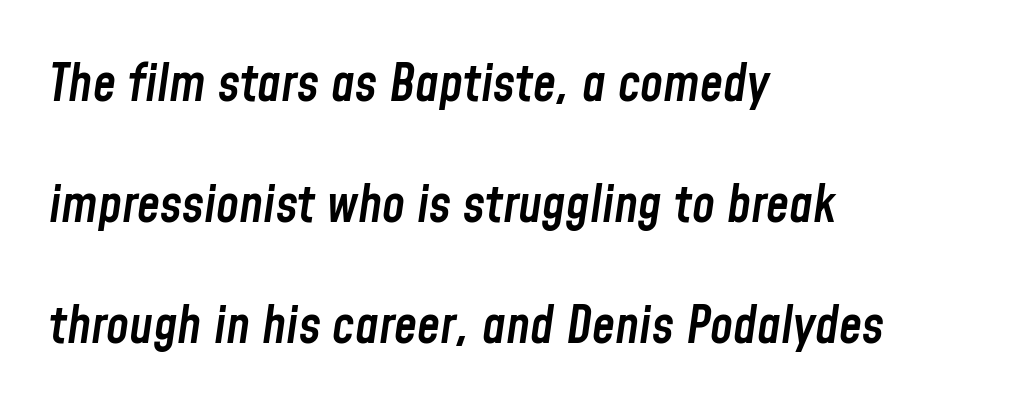
The image shows 52 px semibold, condensed type, italic (leaning right); set left-aligned, loose line spacing (2.33x), normal letter spacing, not underlined; low stroke contrast and a medium x-height.
